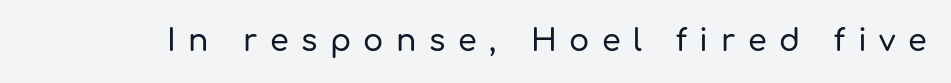
A typesetter would label this face a sans. Italic: no, the glyphs are upright roman. Characters follow at a spacing far wider than the type designer built in. Quick note: underline off. Varying glyph widths throughout — classic text-font behaviour.
